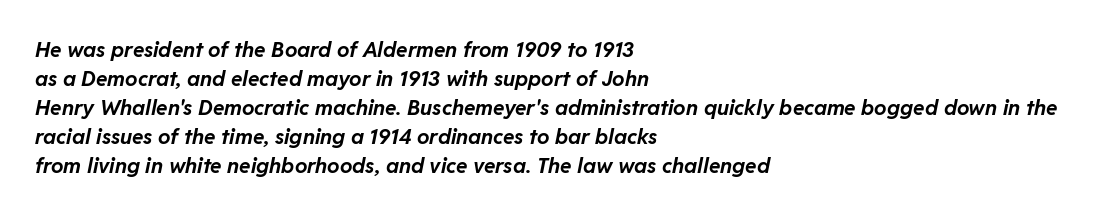
Q: Is the text bold? A: Yes.
Q: Is the text italic (slanted)? A: Yes, it leans right by about 11 degrees.
Q: Is the text underlined? A: No.
Q: How is the paragraph aligned? A: Left-aligned.
Q: Is the spacing between letters normal or unusually wide? A: Normal.
Q: Is the spacing between lines tight, normal or loose? A: Normal.
